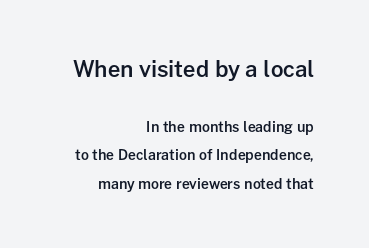
Q: Is the text bold? A: Semi-bold.
Q: Is the text italic (slanted)? A: No, it is upright.
Q: Is the text underlined? A: No.
Q: How is the paragraph aligned? A: Right-aligned.
Q: Is the spacing between letters normal or unusually wide? A: Normal.
Q: Is the spacing between lines tight, normal or loose? A: Loose.
Q: Which block of text is set in a larger size, the first (top) or the second (bottom)? A: The first (top) one.
